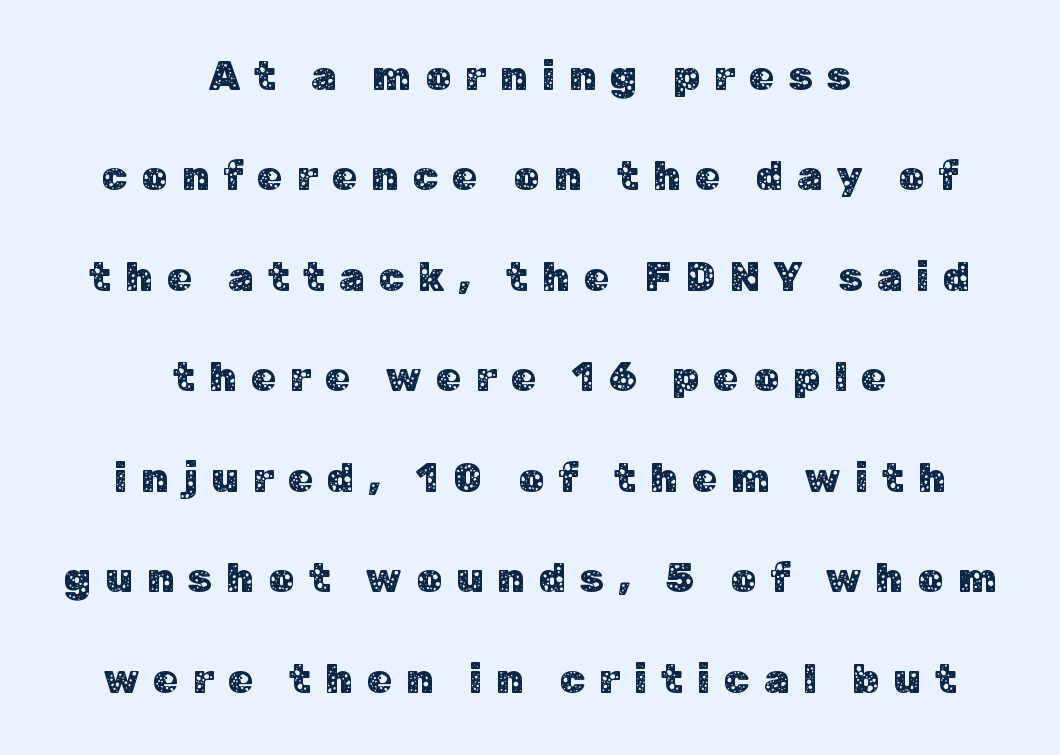
Q: Is the text italic (slanted)? A: No, it is upright.
Q: Is the typeface a serif or a sans-serif typeface? A: Sans-serif.
Q: Is the text underlined? A: No.
Q: How is the paragraph aligned? A: Centered.
Q: Is the spacing between letters normal or unusually wide? A: Unusually wide.
Q: Is the spacing between lines tight, normal or loose? A: Loose.
Q: Width (condensed, normal, or wide)? A: Normal.
Q: Stroke contrast? A: Low.
Q: x-height? A: Medium.
Q: Monospaced? A: No.
